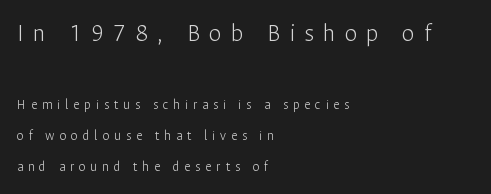
The image shows 26 px text type, upright; set left-aligned, loose line spacing (2.23x), unusually wide letter spacing (+0.34 em), not underlined; the first (top) block is 1.86x larger.
